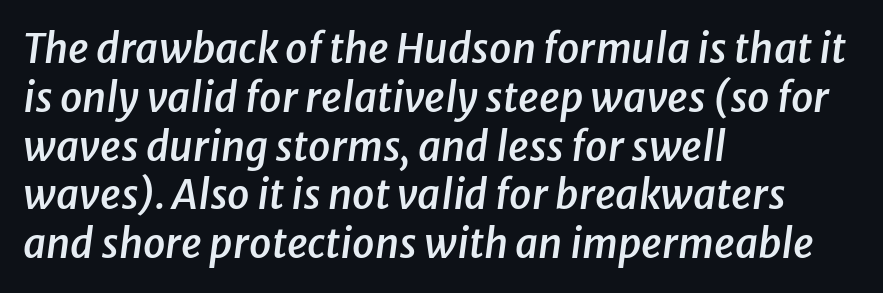
The image shows 40 px semibold type, italic (leaning right); set left-aligned, line spacing 1.22x, normal letter spacing, not underlined; low stroke contrast and a medium x-height.
